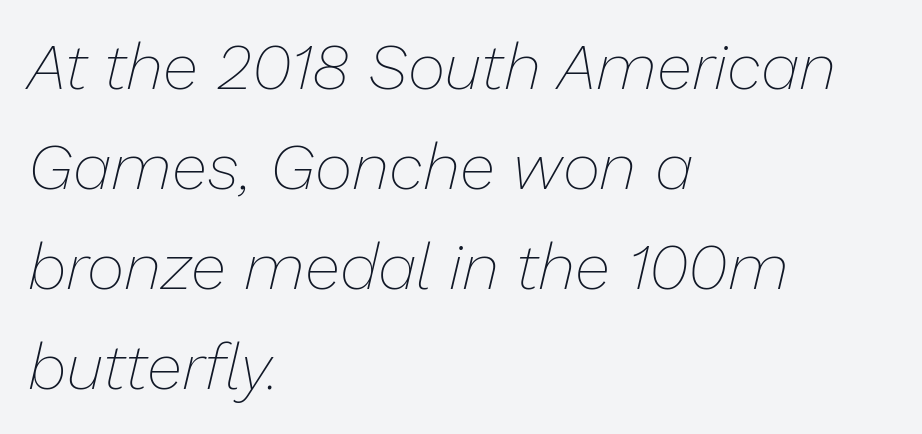
Nobody drew a line under any word here. Observe the ordinary spacing: letters are neighbours, not strangers. Reading down the block, your eye returns to a fixed left position each line. These lines are rendered in a variable-pitch font. The rendering uses a moderate line-height, typical for paragraphs. The lettering tilts uniformly, giving the passage an italic look.
